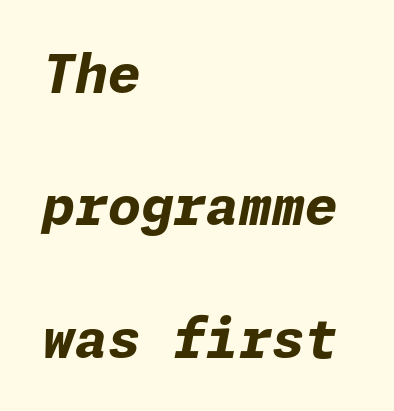
Q: Is the text bold? A: Yes.
Q: Is the text italic (slanted)? A: Yes, it leans right by about 11 degrees.
Q: Is the text underlined? A: No.
Q: How is the paragraph aligned? A: Left-aligned.
Q: Is the spacing between letters normal or unusually wide? A: Normal.
Q: Is the spacing between lines tight, normal or loose? A: Loose.
Q: Width (condensed, normal, or wide)? A: Normal.
Q: Stroke contrast? A: Low.
Q: x-height? A: Medium.
